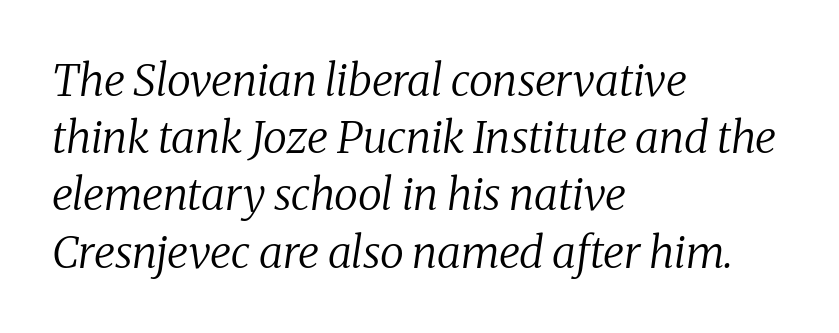
{"serif": "yes", "italic": "yes", "lean": "right", "slant_degrees": 8, "bold": "no", "weight": "regular", "width": "normal", "stroke_contrast": "medium", "x_height": "medium", "monospaced": "no", "underline": "no", "align": "left", "line_spacing": "normal", "line_spacing_ratio": 1.3, "letter_spacing": "normal", "letter_spacing_em": 0.0, "glyph_px": 44}
